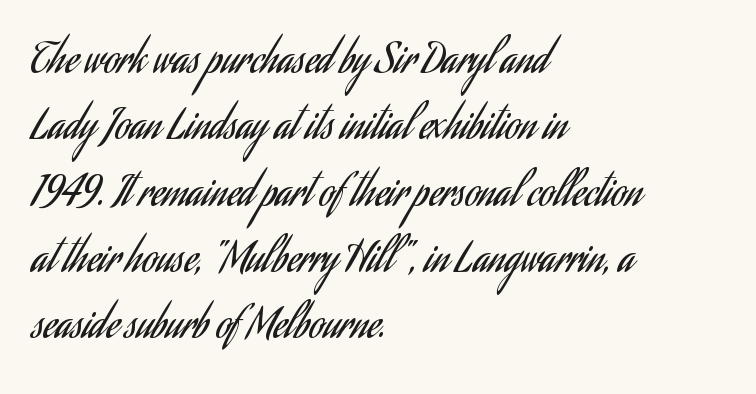
The image shows 42 px regular-weight, condensed sans-serif type; set left-aligned, normal line spacing (1.58x), normal letter spacing, not underlined; low stroke contrast and a small x-height.
